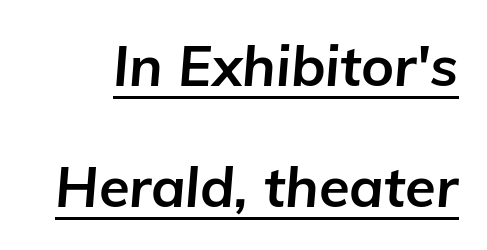
Does the leading feel generous? Absolutely, it's lavish. Descenders here cross a horizontal rule under the line. Typesetter's note: full bold, strokes at maximum text heaviness. The rendering keeps characters at their native spacing.
